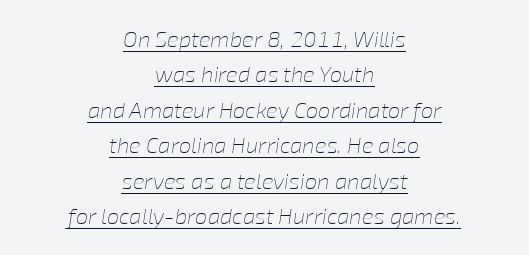
Quick note: italic. Students, note that the glyphs here touch the page at normal intervals. Emphasis is given by a line drawn under the lettering. Interline gaps are of average width in this sample. Stems and bowls with no extra thickness — not bold. Caption: multi-line text, centered on the measure.
